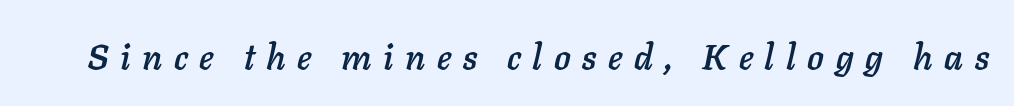
The image shows 35 px text type, italic (leaning right); set unusually wide letter spacing (+0.33 em), not underlined; low stroke contrast and a medium x-height.
